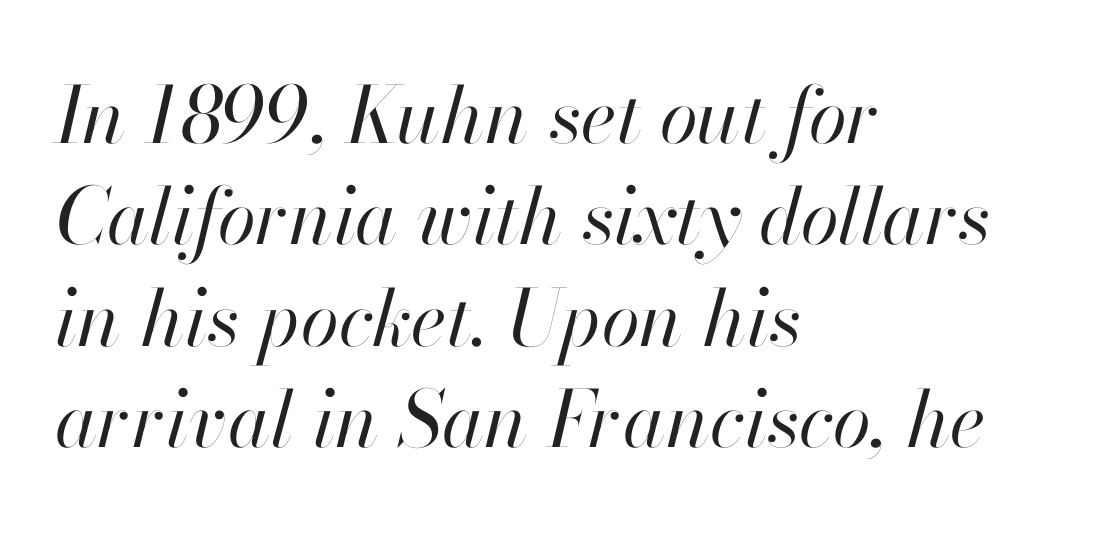
{"italic": "yes", "lean": "right", "slant_degrees": 13, "bold": "no", "weight": "regular", "width": "normal", "stroke_contrast": "high", "x_height": "small", "monospaced": "no", "underline": "no", "align": "left", "line_spacing": "normal", "line_spacing_ratio": 1.3, "letter_spacing": "normal", "letter_spacing_em": 0.0, "glyph_px": 78}
